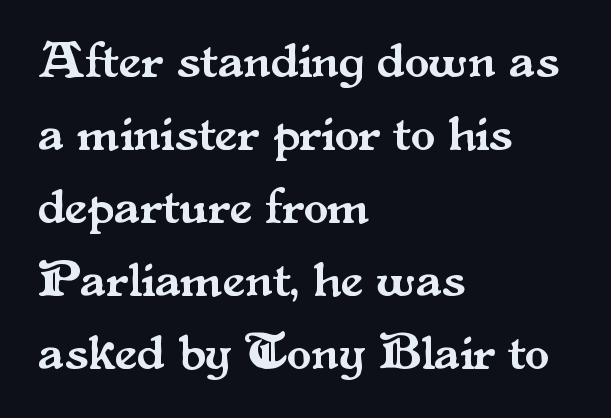
Q: Is the text italic (slanted)? A: No, it is upright.
Q: Is the typeface a serif or a sans-serif typeface? A: Serif.
Q: Is the text underlined? A: No.
Q: How is the paragraph aligned? A: Left-aligned.
Q: Is the spacing between letters normal or unusually wide? A: Normal.
Q: Is the spacing between lines tight, normal or loose? A: Normal.
Q: Width (condensed, normal, or wide)? A: Normal.
Q: Stroke contrast? A: Medium.
Q: x-height? A: Small.
Q: Monospaced? A: No.
